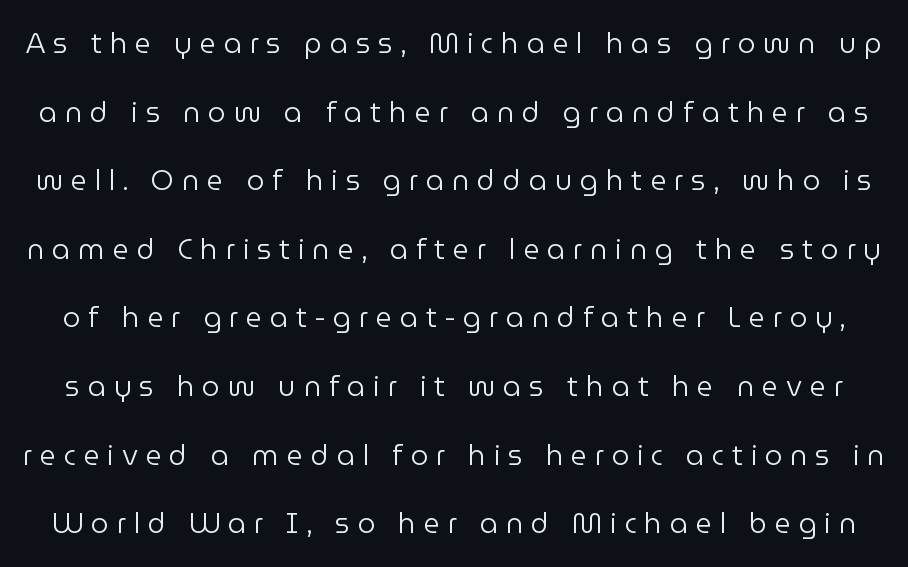
When letters stand straight like this, we call the style roman or upright. Descenders are the only things crossing below the line. A typesetter would call this heavily tracked-out type. The rendering uses natural spacing where letterforms have individual widths. No chunkiness to these letters — they're not bold.
